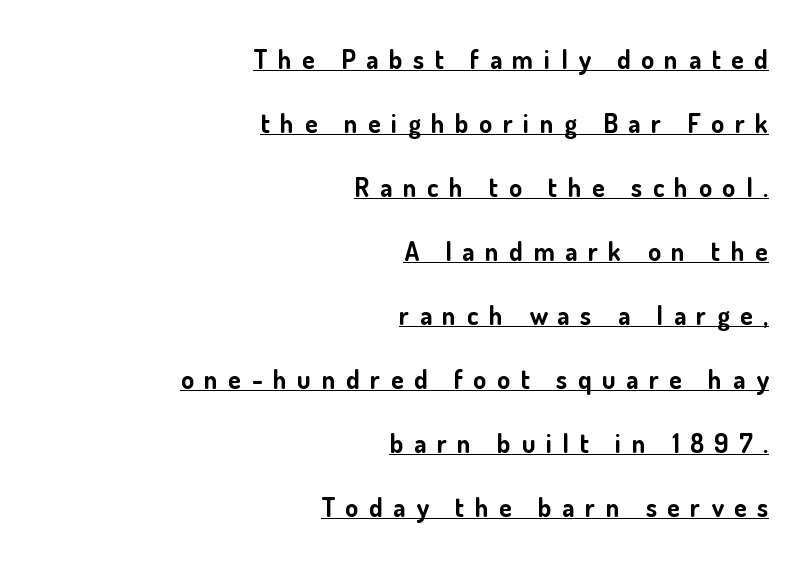
{"italic": "no", "bold": "yes", "underline": "yes", "align": "right", "line_spacing": "loose", "line_spacing_ratio": 2.46, "letter_spacing": "wide", "letter_spacing_em": 0.41, "glyph_px": 26}
